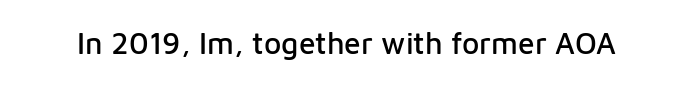
Rendered with straight, roman letterforms. Clear beneath every line of the passage. Short note: letters normally spaced. The letters advance in unequal steps, a hallmark of proportional type.
